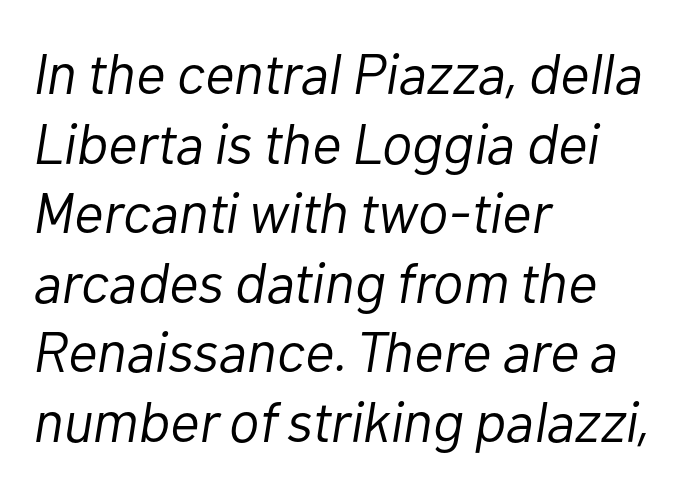
Q: Is the text bold? A: No.
Q: Is the text italic (slanted)? A: Yes, it leans right by about 10 degrees.
Q: Is the text underlined? A: No.
Q: How is the paragraph aligned? A: Left-aligned.
Q: Is the spacing between letters normal or unusually wide? A: Normal.
Q: Width (condensed, normal, or wide)? A: Normal.
Q: Stroke contrast? A: Low.
Q: x-height? A: Medium.
Q: Monospaced? A: No.
